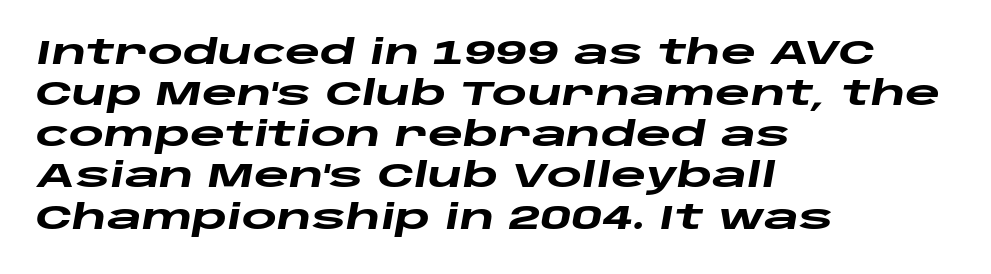
Q: Is the text bold? A: Yes.
Q: Is the text italic (slanted)? A: Yes, it leans right by about 10 degrees.
Q: Is the text underlined? A: No.
Q: How is the paragraph aligned? A: Left-aligned.
Q: Is the spacing between letters normal or unusually wide? A: Normal.
Q: Width (condensed, normal, or wide)? A: Wide.
Q: Stroke contrast? A: Low.
Q: x-height? A: Large.
Q: Monospaced? A: No.
